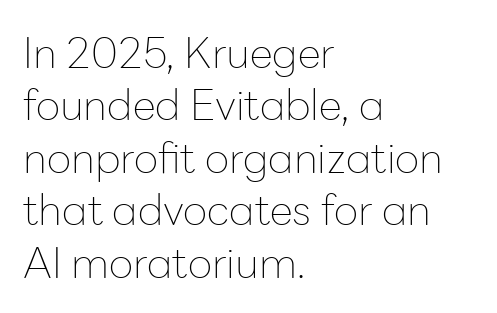
{"serif": "no", "italic": "no", "bold": "no", "weight": "thin", "width": "normal", "stroke_contrast": "low", "x_height": "medium", "monospaced": "no", "underline": "no", "align": "left", "line_spacing": "normal", "line_spacing_ratio": 1.25, "letter_spacing": "normal", "letter_spacing_em": 0.0, "glyph_px": 42}
